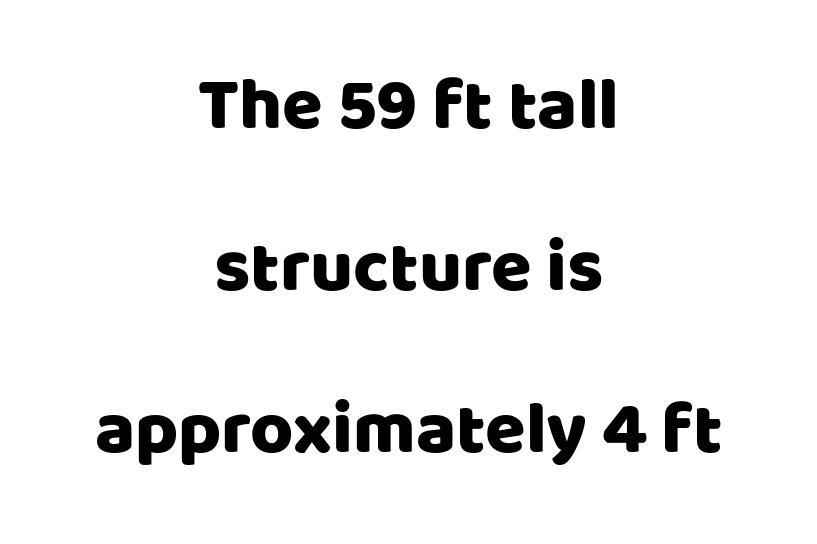
{"serif": "no", "italic": "no", "width": "normal", "stroke_contrast": "low", "x_height": "large", "monospaced": "no", "underline": "no", "align": "center", "line_spacing": "loose", "line_spacing_ratio": 2.19, "letter_spacing": "normal", "letter_spacing_em": 0.0, "glyph_px": 74}
